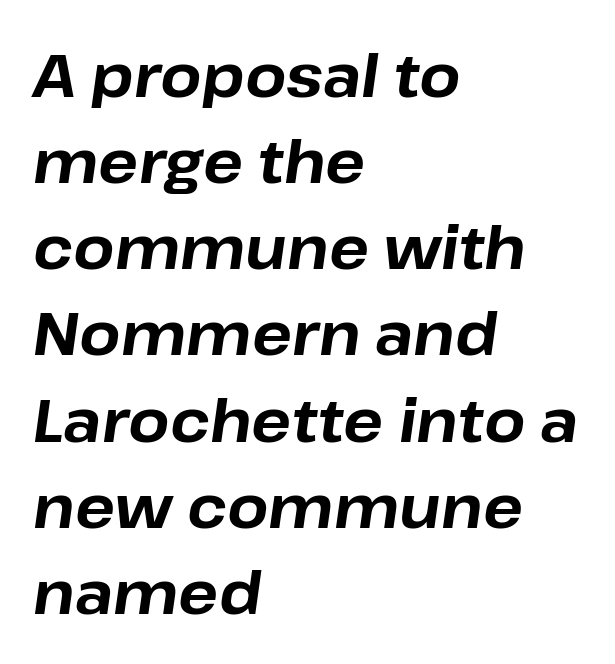
Q: Is the text bold? A: Yes.
Q: Is the text italic (slanted)? A: Yes, it leans right by about 8 degrees.
Q: Is the text underlined? A: No.
Q: How is the paragraph aligned? A: Left-aligned.
Q: Is the spacing between letters normal or unusually wide? A: Normal.
Q: Is the spacing between lines tight, normal or loose? A: Normal.
Q: Width (condensed, normal, or wide)? A: Normal.
Q: Stroke contrast? A: Low.
Q: x-height? A: Medium.
Q: Monospaced? A: No.
